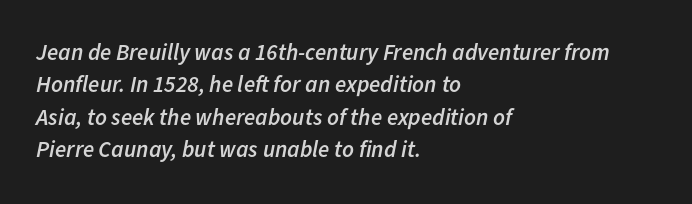
Letters rest on an invisible, unmarked baseline. Visually the block forms a straight wall on the left and a jagged coastline on the right. These lines keep a tight, regular rhythm from letter to letter. Would a proofreader flag this as italicized? Yes. A semibold gives these letters moderate extra thickness, short of bold.
